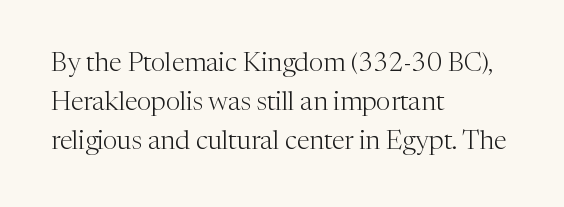
Each new line begins a customary step beneath the previous one. Students, note that the glyphs here touch the page at normal intervals. Letters rest on an invisible, unmarked baseline. Posture: upright roman.
